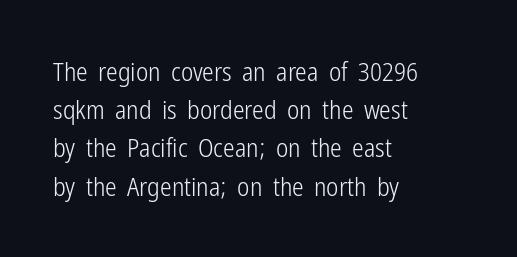
The vertical gap from one line to the next is medium. Quick note: underline off. The characters are drawn with everyday or finer stroke widths. A typesetter would mark this as roman, not italic. Caption: multi-line text, flush left, ragged right.
